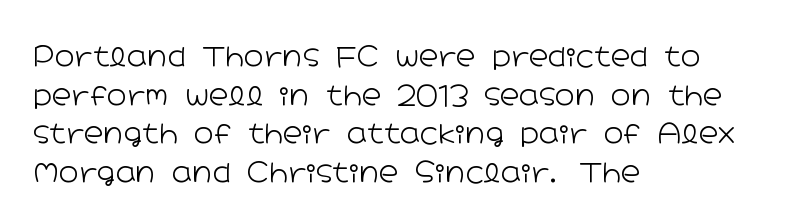
Stroke thickness stays within the range of a standard reading face or lighter. Notice how descenders clear the ascenders below comfortably — that's standard leading. There is no visible air inserted between adjacent glyphs. Casual observation: everything's shoved over to the left. The specimen omits any rule beneath the text block's lines. The letters stand straight up with perfectly vertical stems.
